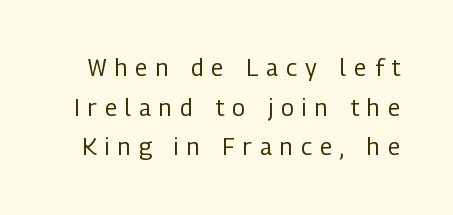
{"italic": "no", "bold": "no", "underline": "no", "line_spacing_ratio": 1.72, "letter_spacing": "wide", "letter_spacing_em": 0.36, "glyph_px": 23}
